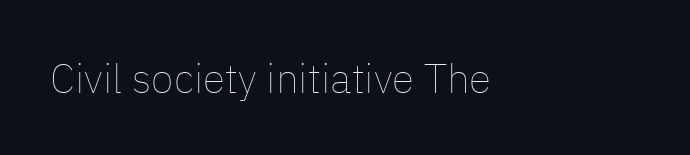
The image shows 41 px thin type, upright; set left-aligned, normal letter spacing, not underlined; low stroke contrast and a medium x-height.
